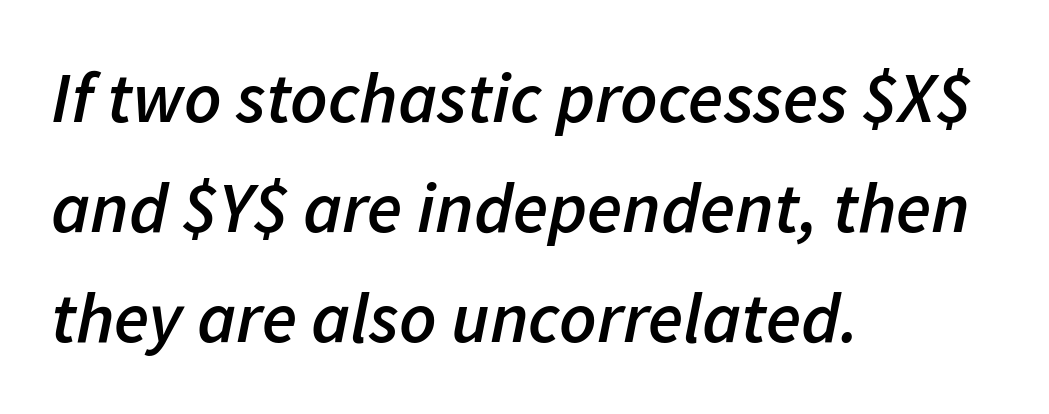
The strip under each line holds only bare page. You could not count columns in this text — the font is proportionally spaced. In terms of leading, this rendering sits right in the middle. The ragged edge is on the right, which tells us the setting is flush left.
